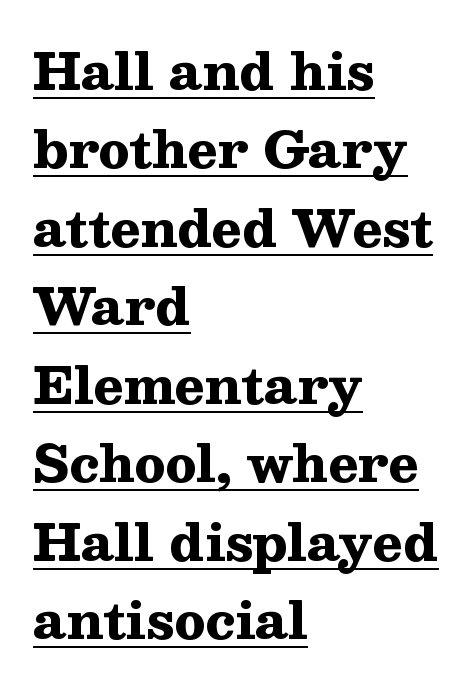
The image shows 50 px heavy, wide serif type, upright; set left-aligned, normal line spacing (1.57x), normal letter spacing, underlined; medium stroke contrast and a medium x-height.
